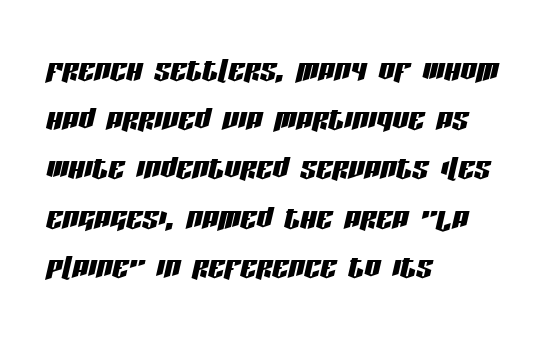
A typesetter would call this zero additional tracking. The letters advance in unequal steps, a hallmark of proportional type. The face used here has a pronounced slope to its letters. Casual observation: everything's shoved over to the left. Only glyphs here, with clear space below each row.
